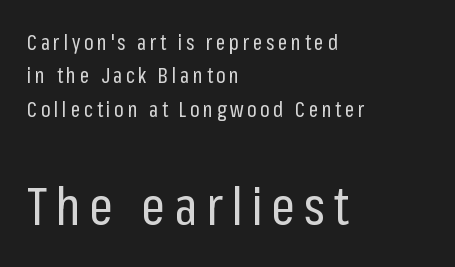
The image shows 52 px regular-weight, condensed sans-serif type, upright; set left-aligned, normal line spacing (1.59x), not underlined; the second (bottom) block is 2.48x larger; low stroke contrast and a medium x-height.
